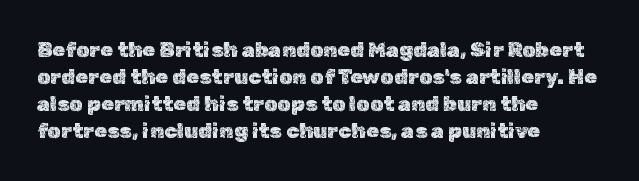
Q: Is the text italic (slanted)? A: No, it is upright.
Q: Is the text underlined? A: No.
Q: How is the paragraph aligned? A: Left-aligned.
Q: Is the spacing between letters normal or unusually wide? A: Normal.
Q: Is the spacing between lines tight, normal or loose? A: Normal.
